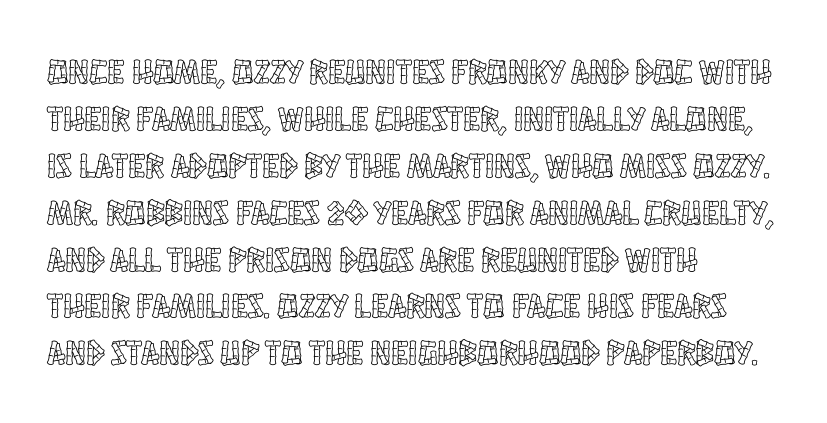
Q: Is the text italic (slanted)? A: No, it is upright.
Q: Is the text underlined? A: No.
Q: How is the paragraph aligned? A: Left-aligned.
Q: Is the spacing between letters normal or unusually wide? A: Normal.
Q: Is the spacing between lines tight, normal or loose? A: Normal.
Q: Width (condensed, normal, or wide)? A: Condensed.
Q: x-height? A: Large.
Q: Monospaced? A: No.
